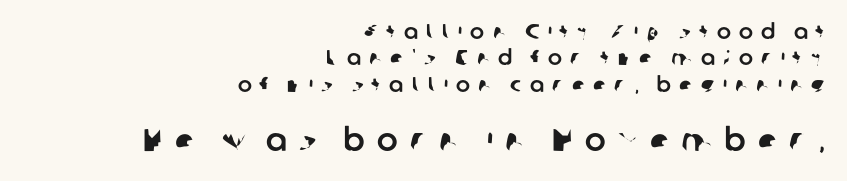
Only glyphs here, with clear space below each row. These lines have a slow, spaced-out rhythm from letter to letter. The passage shown is typed in a proportional face where columns would drift. Typeset ragged left — the right edge is the straight one. Serifs: no, the terminals of the letterforms are clean. Size hierarchy here favors the trailing block over the leading one.
